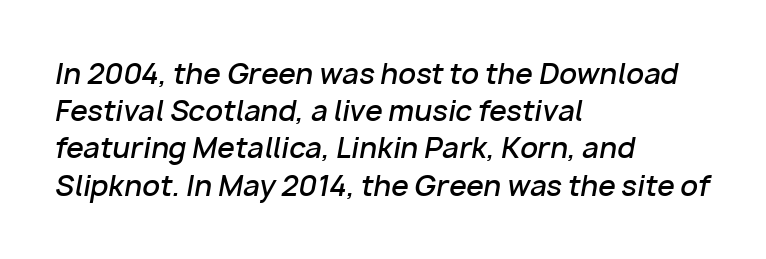
The image shows 28 px semibold type, italic (leaning right); set left-aligned, normal line spacing (1.33x), normal letter spacing, not underlined; low stroke contrast and a medium x-height.
